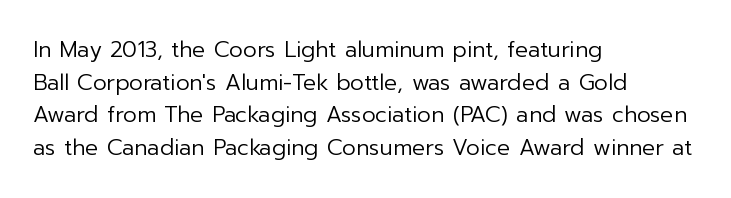
The image shows 22 px text type, upright; set left-aligned, normal line spacing (1.48x), normal letter spacing, not underlined.
